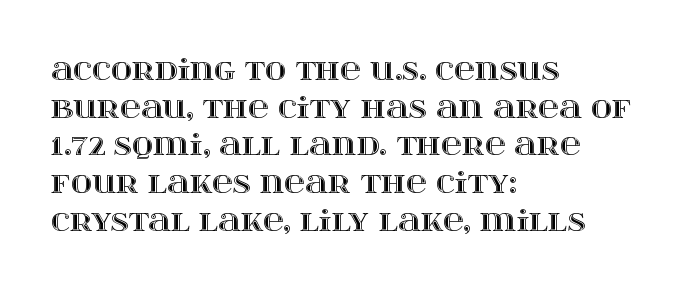
{"italic": "no", "width": "wide", "x_height": "large", "monospaced": "no", "underline": "no", "align": "left", "line_spacing": "normal", "line_spacing_ratio": 1.3, "letter_spacing": "normal", "letter_spacing_em": 0.0, "glyph_px": 29}
